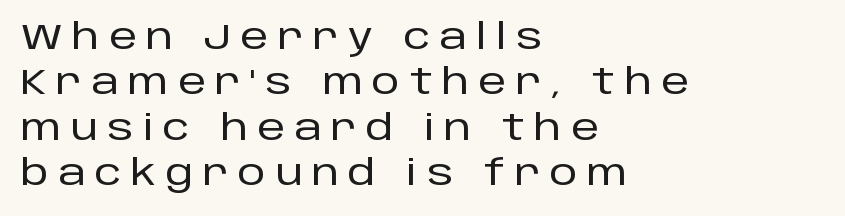
{"serif": "no", "italic": "no", "width": "normal", "stroke_contrast": "low", "x_height": "large", "monospaced": "no", "underline": "no", "align": "left", "line_spacing": "normal", "line_spacing_ratio": 1.3, "letter_spacing": "wide", "letter_spacing_em": 0.27, "glyph_px": 35}
